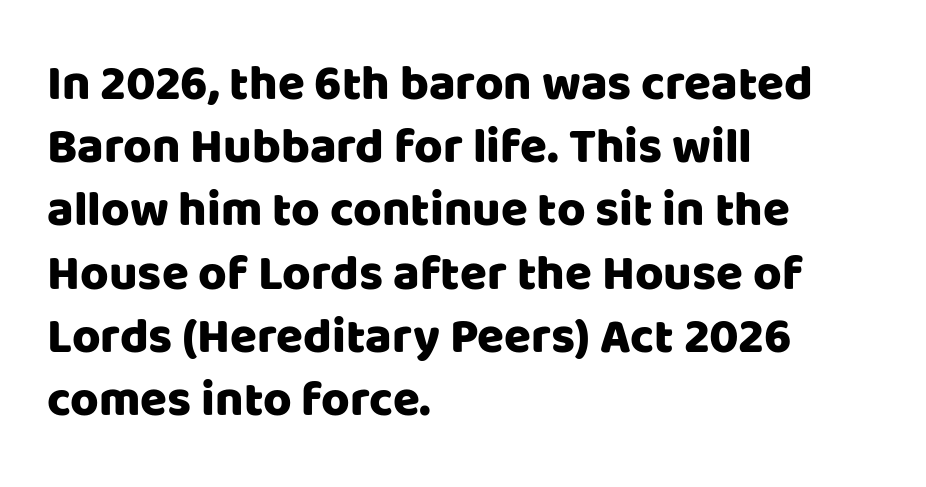
Is there much room between lines? A standard amount, neither cramped nor airy. Quick note: not italic, upright. Short note: letters normally spaced. What kind of face is this? One without serifs — a sans. The passage shown is typed in a proportional face where columns would drift. Lines of text with bare space underneath.
